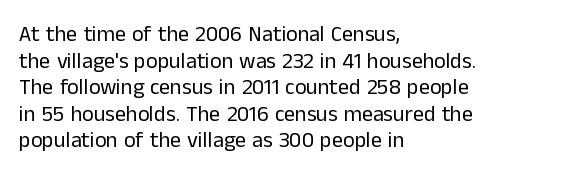
{"italic": "no", "bold": "no", "underline": "no", "align": "left", "line_spacing_ratio": 1.21, "letter_spacing": "normal", "letter_spacing_em": 0.0, "glyph_px": 22}
